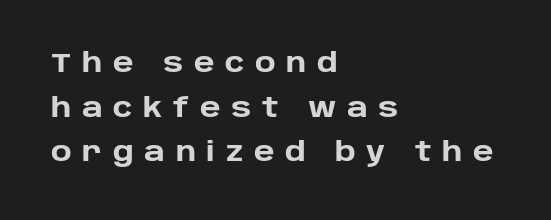
{"italic": "no", "bold": "yes", "underline": "no", "align": "left", "line_spacing_ratio": 1.72, "letter_spacing": "wide", "letter_spacing_em": 0.41, "glyph_px": 26}
